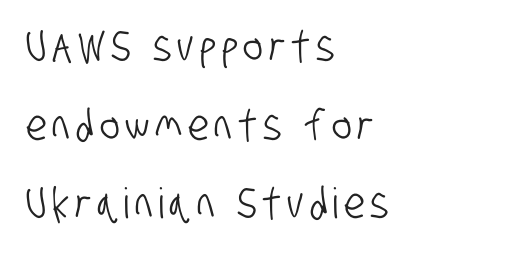
{"serif": "no", "width": "condensed", "stroke_contrast": "low", "x_height": "large", "monospaced": "no", "underline": "no", "align": "left", "line_spacing_ratio": 1.87, "glyph_px": 42}
